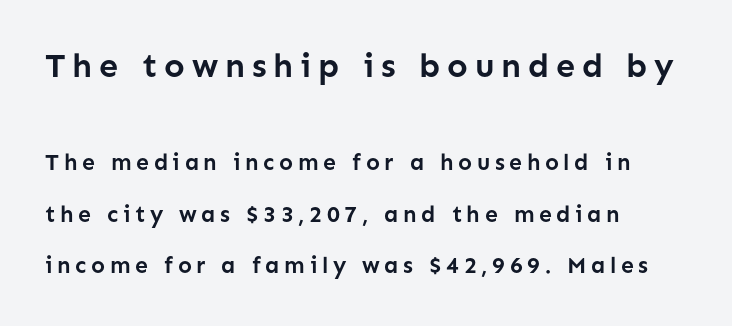
Q: Is the text bold? A: Yes.
Q: Is the text italic (slanted)? A: No, it is upright.
Q: Is the typeface a serif or a sans-serif typeface? A: Sans-serif.
Q: Is the text underlined? A: No.
Q: How is the paragraph aligned? A: Left-aligned.
Q: Is the spacing between letters normal or unusually wide? A: Unusually wide.
Q: Is the spacing between lines tight, normal or loose? A: Loose.
Q: Which block of text is set in a larger size, the first (top) or the second (bottom)? A: The first (top) one.
Q: Width (condensed, normal, or wide)? A: Normal.
Q: Stroke contrast? A: Low.
Q: x-height? A: Medium.
Q: Monospaced? A: No.
